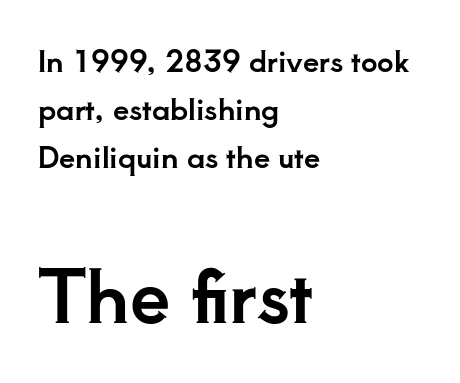
The image shows 72 px serif type, upright; set left-aligned, normal line spacing (1.65x), normal letter spacing, not underlined; the second (bottom) block is 2.48x larger; low stroke contrast and a small x-height.
